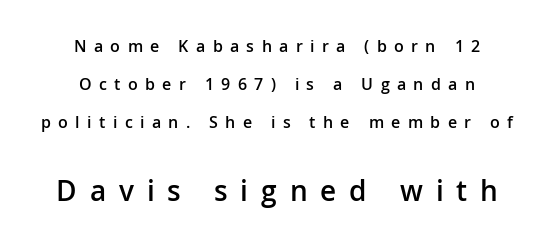
{"serif": "no", "italic": "no", "bold": "semi", "weight": "semibold", "width": "normal", "stroke_contrast": "low", "x_height": "medium", "monospaced": "no", "underline": "no", "align": "center", "line_spacing": "loose", "line_spacing_ratio": 2.39, "letter_spacing": "wide", "letter_spacing_em": 0.46, "larger_block": "second", "size_ratio": 1.75, "glyph_px": 28}
